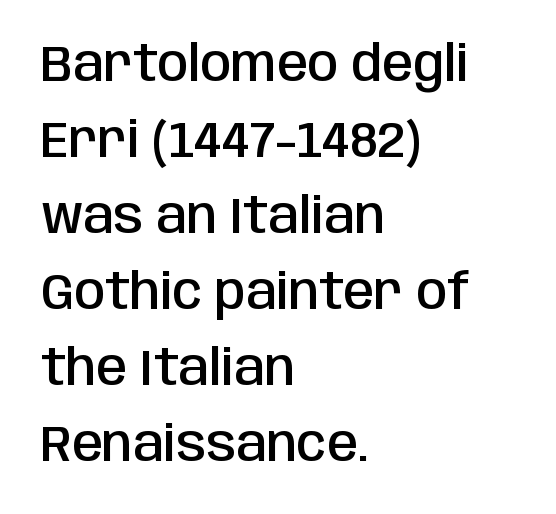
Q: Is the text bold? A: Semi-bold.
Q: Is the text italic (slanted)? A: No, it is upright.
Q: Is the typeface a serif or a sans-serif typeface? A: Sans-serif.
Q: Is the text underlined? A: No.
Q: How is the paragraph aligned? A: Left-aligned.
Q: Is the spacing between letters normal or unusually wide? A: Normal.
Q: Is the spacing between lines tight, normal or loose? A: Normal.
Q: Width (condensed, normal, or wide)? A: Condensed.
Q: Stroke contrast? A: Low.
Q: x-height? A: Large.
Q: Monospaced? A: No.
